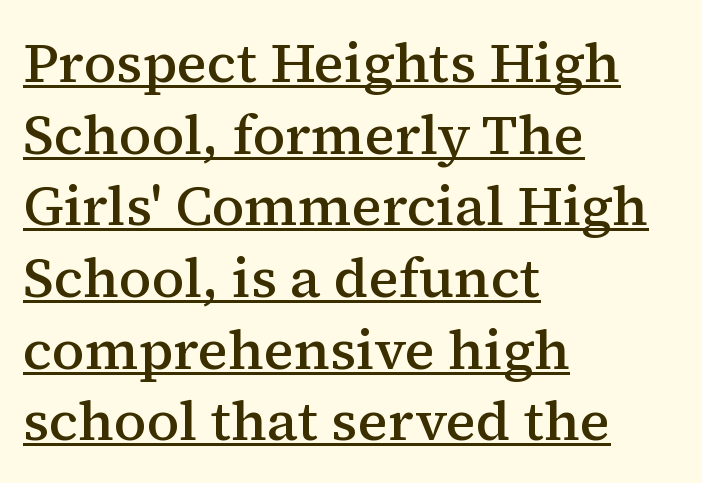
Q: Is the text bold? A: Semi-bold.
Q: Is the text italic (slanted)? A: No, it is upright.
Q: Is the typeface a serif or a sans-serif typeface? A: Serif.
Q: Is the text underlined? A: Yes.
Q: How is the paragraph aligned? A: Left-aligned.
Q: Is the spacing between letters normal or unusually wide? A: Normal.
Q: Is the spacing between lines tight, normal or loose? A: Normal.
Q: Width (condensed, normal, or wide)? A: Normal.
Q: Stroke contrast? A: Medium.
Q: x-height? A: Medium.
Q: Monospaced? A: No.
